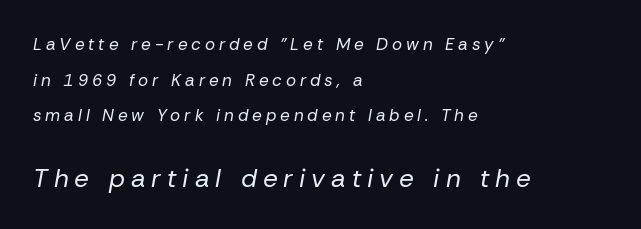
Q: Is the text bold? A: No.
Q: Is the text italic (slanted)? A: Yes, it leans right by about 10 degrees.
Q: Is the text underlined? A: No.
Q: How is the paragraph aligned? A: Left-aligned.
Q: Is the spacing between letters normal or unusually wide? A: Unusually wide.
Q: Is the spacing between lines tight, normal or loose? A: Loose.
Q: Which block of text is set in a larger size, the first (top) or the second (bottom)? A: The second (bottom) one.
